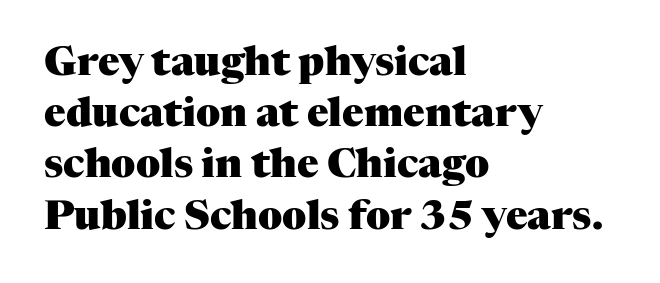
The text block is weighted toward the left margin, trailing off unevenly rightward. These lines were composed using upright roman letters. Observe the ordinary spacing: letters are neighbours, not strangers. The characters look thick and weighty, a clear bold.
